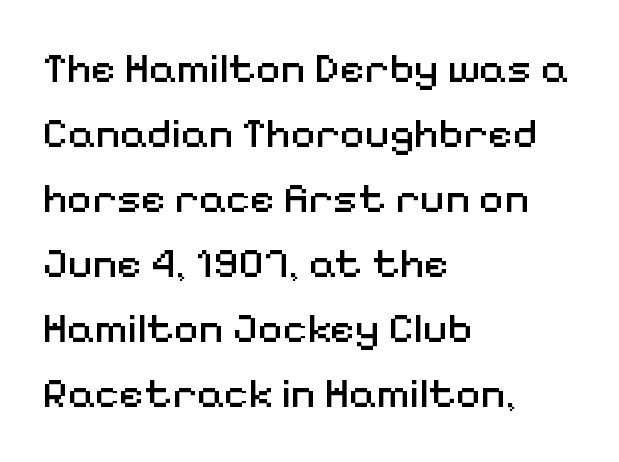
The image shows 43 px regular-weight sans-serif type, upright; set left-aligned, normal line spacing (1.51x), normal letter spacing, not underlined; medium stroke contrast and a medium x-height.
